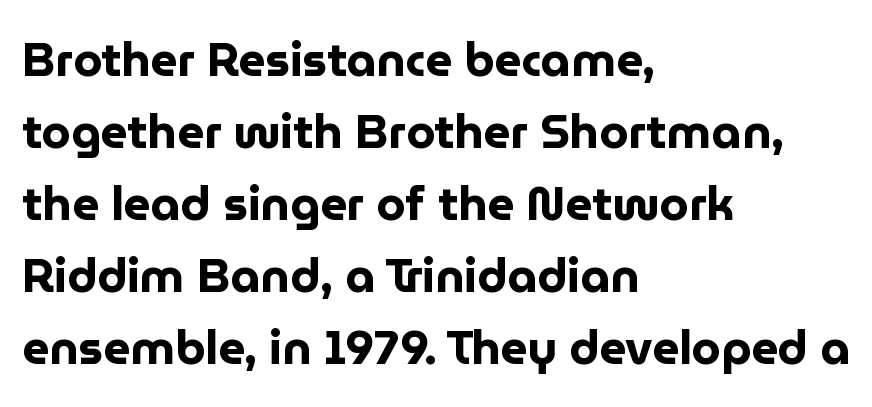
Casual observation: everything's shoved over to the left. A normal amount of white space separates one row of letters from the next. Nobody drew a line under any word here. The font's upright variant was chosen for this text. The letters advance in unequal steps, a hallmark of proportional type. Each letter's strokes conclude bluntly, with no projecting serifs.
